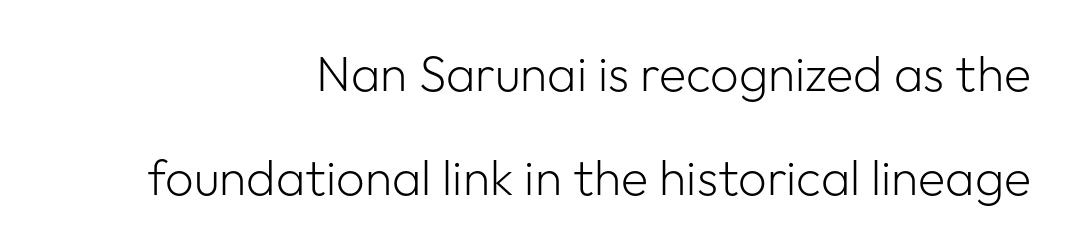
Q: Is the text bold? A: No.
Q: Is the text italic (slanted)? A: No, it is upright.
Q: Is the typeface a serif or a sans-serif typeface? A: Sans-serif.
Q: Is the text underlined? A: No.
Q: How is the paragraph aligned? A: Right-aligned.
Q: Is the spacing between letters normal or unusually wide? A: Normal.
Q: Is the spacing between lines tight, normal or loose? A: Loose.
Q: Width (condensed, normal, or wide)? A: Normal.
Q: Stroke contrast? A: Low.
Q: x-height? A: Medium.
Q: Monospaced? A: No.
